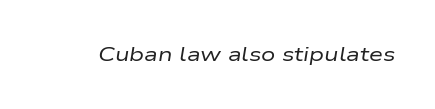
Q: Is the text bold? A: No.
Q: Is the text italic (slanted)? A: Yes, it leans right by about 9 degrees.
Q: Is the text underlined? A: No.
Q: Is the spacing between letters normal or unusually wide? A: Normal.
